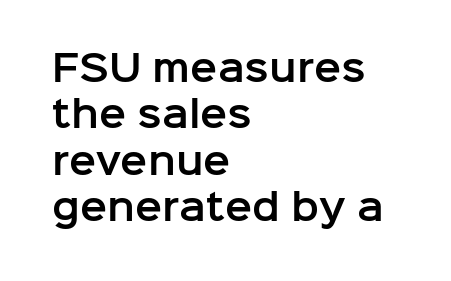
Notice how descenders clear the ascenders below comfortably — that's standard leading. The passage is arranged the way most books set body copy — flush left. Do the letters lean? They stand straight. Observe the ordinary spacing: letters are neighbours, not strangers.
